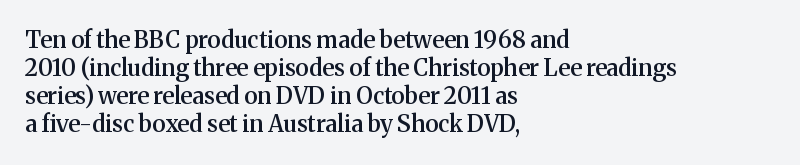
The image shows 23 px text type, upright; set left-aligned, line spacing 1.22x, normal letter spacing, not underlined.
